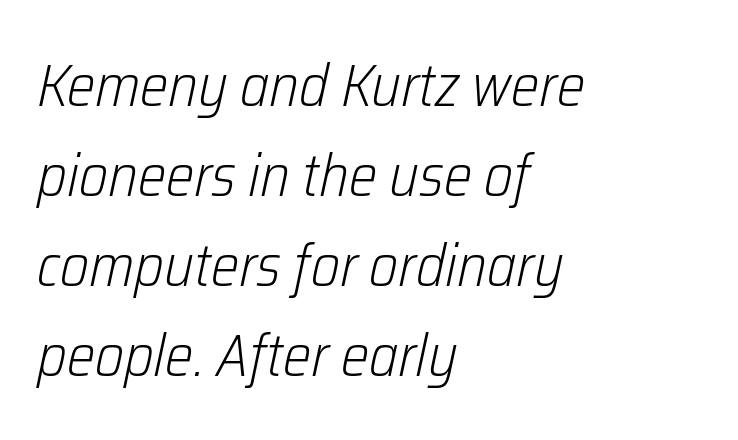
Q: Is the text bold? A: No.
Q: Is the text italic (slanted)? A: Yes, it leans right by about 12 degrees.
Q: Is the text underlined? A: No.
Q: How is the paragraph aligned? A: Left-aligned.
Q: Is the spacing between letters normal or unusually wide? A: Normal.
Q: Is the spacing between lines tight, normal or loose? A: Normal.
Q: Width (condensed, normal, or wide)? A: Condensed.
Q: Stroke contrast? A: Low.
Q: x-height? A: Medium.
Q: Monospaced? A: No.
